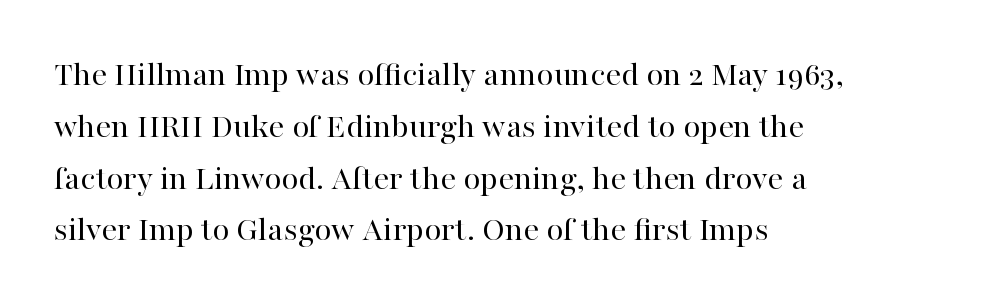
{"serif": "yes", "italic": "no", "bold": "no", "weight": "regular", "width": "normal", "stroke_contrast": "high", "x_height": "medium", "monospaced": "no", "underline": "no", "align": "left", "line_spacing": "normal", "line_spacing_ratio": 1.48, "letter_spacing": "normal", "letter_spacing_em": 0.0, "glyph_px": 35}
